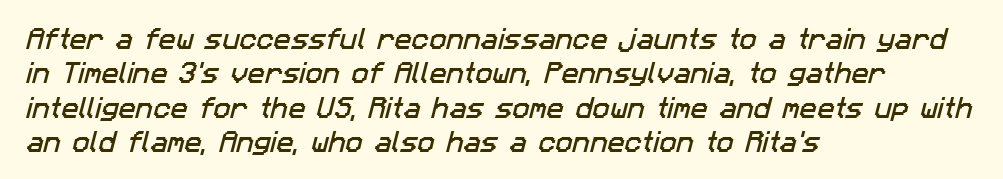
A clean baseline with only descenders dipping below it. Here the glyphs are tracked normally, forming tight word shapes. The typesetter chose a ragged-right arrangement here. Normally led — the rows are evenly, conventionally spaced.
